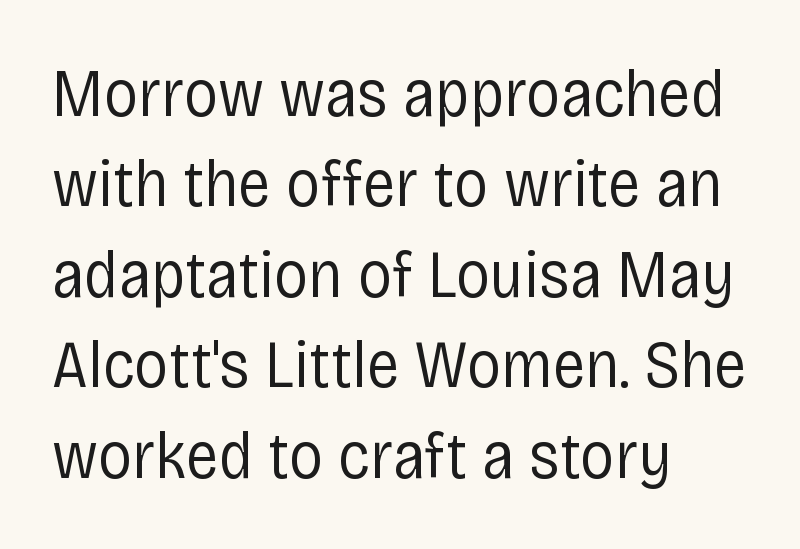
Interline gaps are of average width in this sample. The strokes are not fattened; the text isn't bold. The letters sit at their default tracking, neither squeezed nor spread. Notice how the passage keeps a crisp vertical edge on the left only. These lines are composed in type without serifs. The rendering uses natural spacing where letterforms have individual widths.
